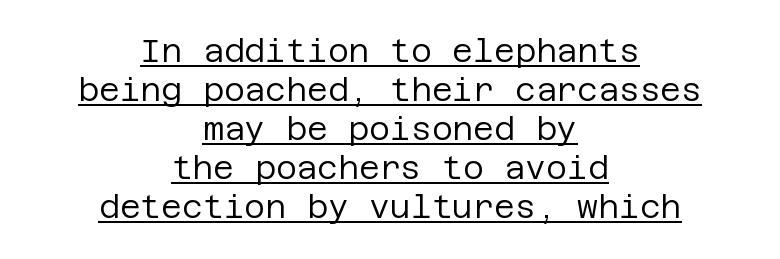
Letters have the restrained weight of plain body copy at most. Alignment: centered. The font's upright variant was chosen for this text. Nope, no serifs anywhere on these letters. Check the space under the baseline: a stroke is drawn there.
